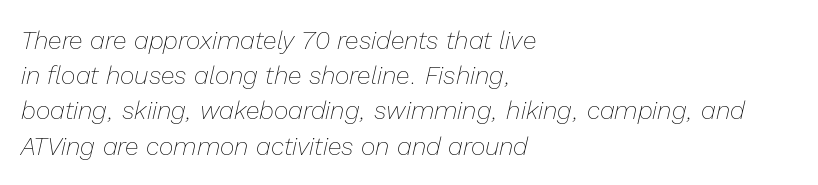
The image shows 25 px text type, italic (leaning right); set left-aligned, normal line spacing (1.41x), normal letter spacing, not underlined.
